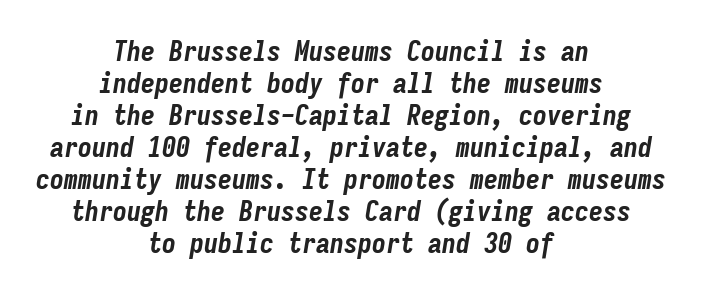
Every character here occupies the same horizontal width, giving the sample a typewriter-like rhythm. The line texture is even and compact thanks to regular tracking. Strong, thick strokes mark this as bold type. In terms of leading, this rendering errs on the cramped side. The foot of each line stays bare and open.
